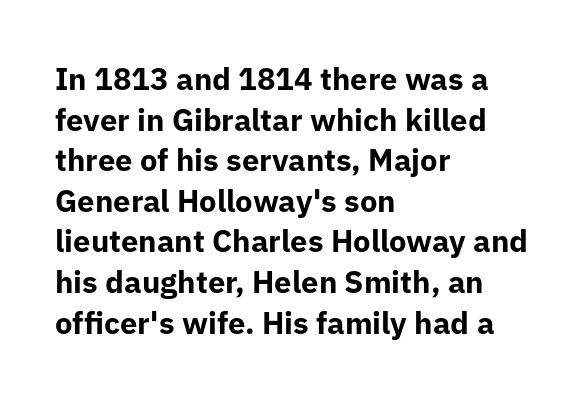
The face used here is proportionally spaced, like ordinary book or web type. Typesetter's note: full bold, strokes at maximum text heaviness. This is the regular roman posture of the typeface. The lines in this sample share a left origin and differ only in where they stop.
